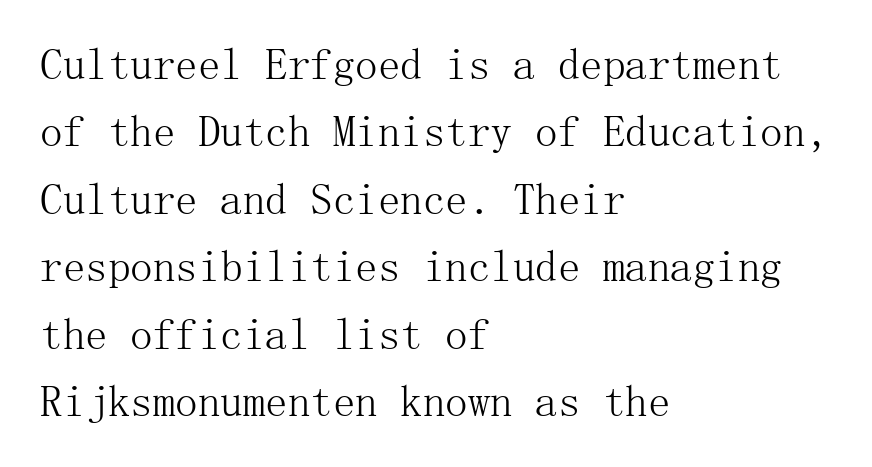
The image shows 45 px light serif type, upright; set left-aligned, normal line spacing (1.5x), normal letter spacing, not underlined; medium stroke contrast and a medium x-height.
